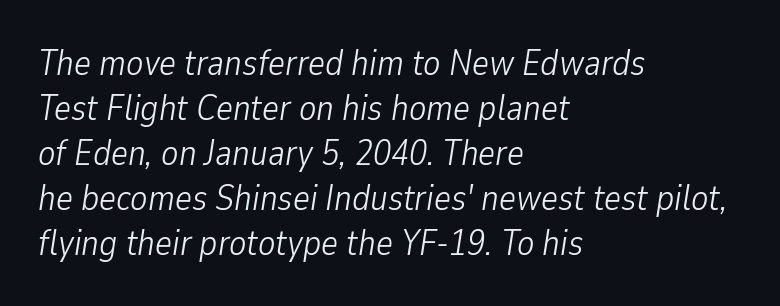
Q: Is the text bold? A: No.
Q: Is the text italic (slanted)? A: Yes, it leans right by about 9 degrees.
Q: Is the text underlined? A: No.
Q: How is the paragraph aligned? A: Left-aligned.
Q: Is the spacing between letters normal or unusually wide? A: Normal.
Q: Is the spacing between lines tight, normal or loose? A: Normal.
Q: Width (condensed, normal, or wide)? A: Condensed.
Q: Stroke contrast? A: Low.
Q: x-height? A: Medium.
Q: Monospaced? A: No.
